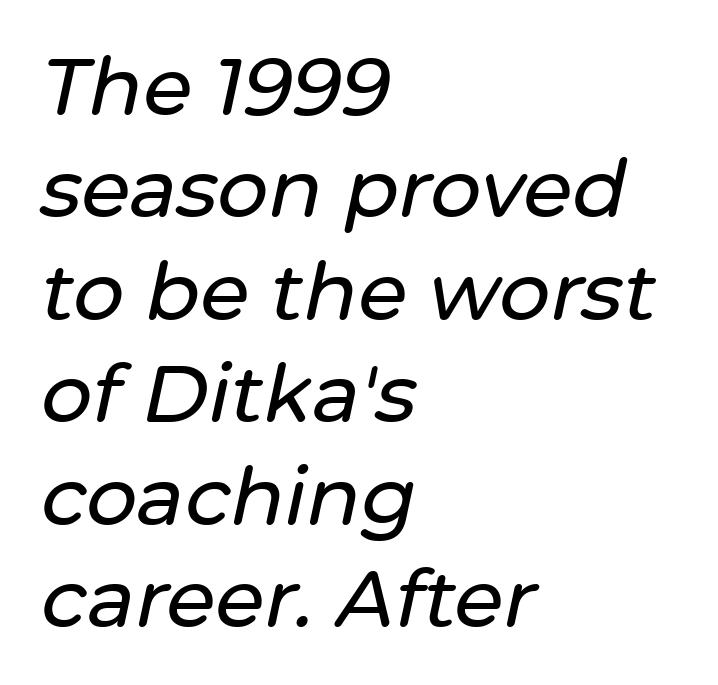
Honestly, there is no underline to notice here at all. Visually the block forms a straight wall on the left and a jagged coastline on the right. The rendering keeps characters at their native spacing. You could not count columns in this text — the font is proportionally spaced. Regarding leading, the lines here are spaced in the standard way. Every character sits at an angle, as italics do.
